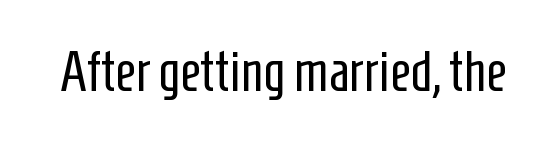
Q: Is the text bold? A: No.
Q: Is the text italic (slanted)? A: No, it is upright.
Q: Is the typeface a serif or a sans-serif typeface? A: Sans-serif.
Q: Is the text underlined? A: No.
Q: Is the spacing between letters normal or unusually wide? A: Normal.
Q: Width (condensed, normal, or wide)? A: Condensed.
Q: Stroke contrast? A: Low.
Q: x-height? A: Medium.
Q: Monospaced? A: No.
